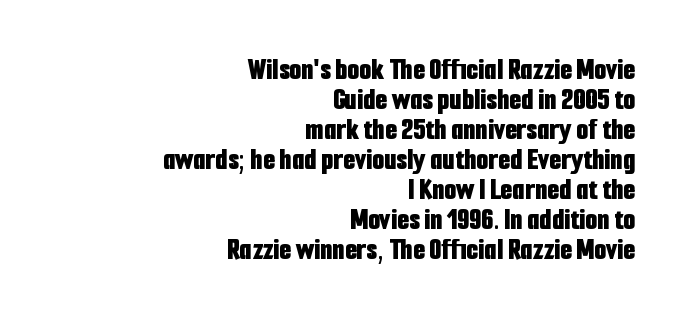
Q: Is the text bold? A: Yes.
Q: Is the text italic (slanted)? A: No, it is upright.
Q: Is the typeface a serif or a sans-serif typeface? A: Sans-serif.
Q: Is the text underlined? A: No.
Q: How is the paragraph aligned? A: Right-aligned.
Q: Is the spacing between letters normal or unusually wide? A: Normal.
Q: Is the spacing between lines tight, normal or loose? A: Tight.
Q: Width (condensed, normal, or wide)? A: Condensed.
Q: Stroke contrast? A: Low.
Q: x-height? A: Medium.
Q: Monospaced? A: No.
